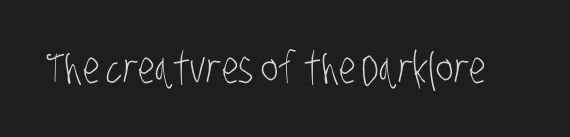
{"serif": "no", "bold": "no", "weight": "light", "width": "condensed", "stroke_contrast": "low", "x_height": "large", "monospaced": "no", "underline": "no", "letter_spacing": "normal", "letter_spacing_em": 0.0, "glyph_px": 44}
